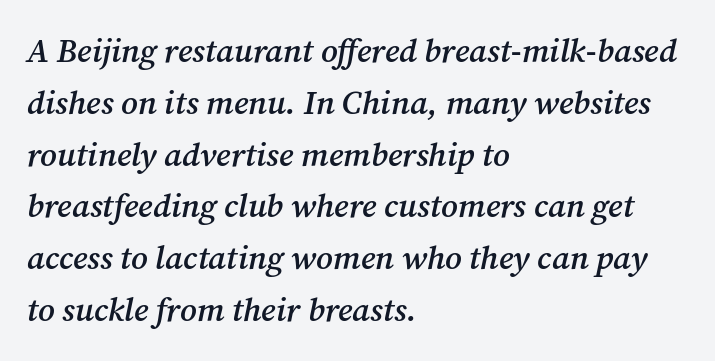
{"serif": "yes", "italic": "yes", "lean": "right", "slant_degrees": 12, "bold": "semi", "weight": "semibold", "width": "normal", "stroke_contrast": "medium", "x_height": "medium", "monospaced": "no", "underline": "no", "align": "left", "line_spacing": "normal", "line_spacing_ratio": 1.57, "letter_spacing": "normal", "letter_spacing_em": 0.0, "glyph_px": 33}
